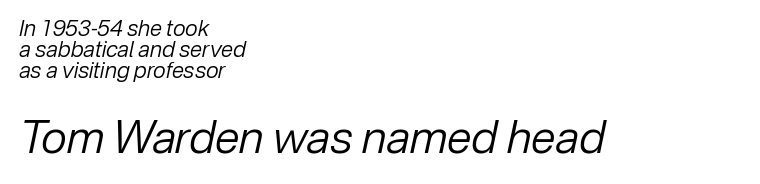
The image shows 45 px regular-weight type, italic (leaning right); set left-aligned, tight line spacing (0.96x), normal letter spacing, not underlined; the second (bottom) block is 2.05x larger; low stroke contrast and a medium x-height.
